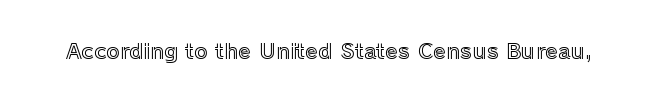
{"italic": "no", "underline": "no", "letter_spacing": "normal", "letter_spacing_em": 0.0, "glyph_px": 21}
